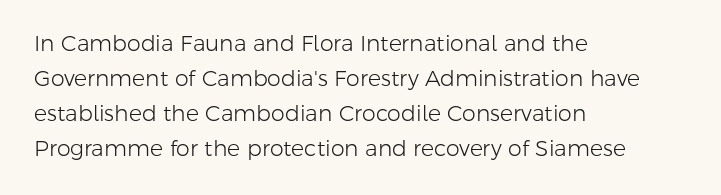
Every stem runs plumb, perpendicular to the baseline. Ink coverage per letter is moderate at most. Does extra space separate the letters? No, they use regular spacing. Line starts are locked; line ends wander. If you measured baseline to baseline, you'd find a middling distance.
